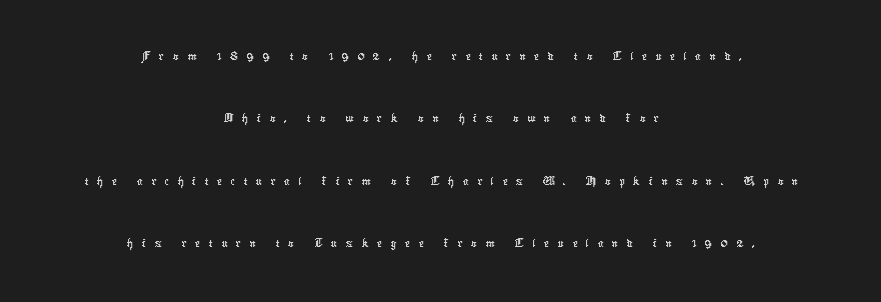
The passage shown is typeset with a sans-serif family. Think of a printed novel: that variable character pitch is what you see here. The lines in this sample share a center point and differ in where they start and stop. Tracking here is generous; glyphs stand well apart from one another. Leading is clearly above the norm, producing a sparse column.
